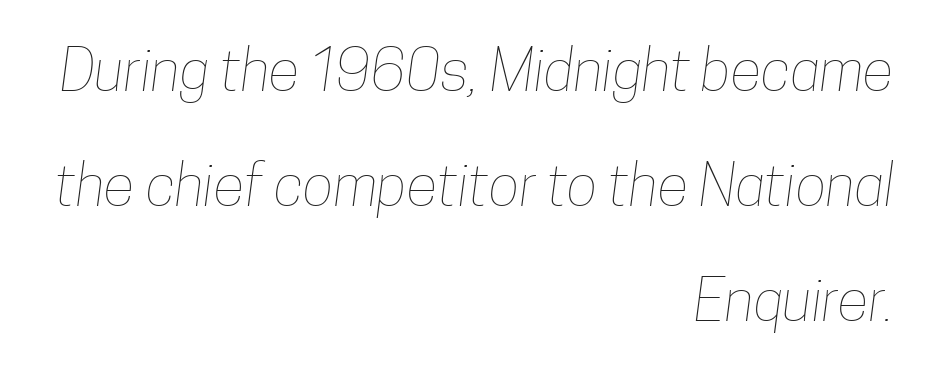
A clean baseline with only descenders dipping below it. If you drew a ruler down the right edge, every line would touch it. There is no visible air inserted between adjacent glyphs. These lines are rendered in a variable-pitch font.
